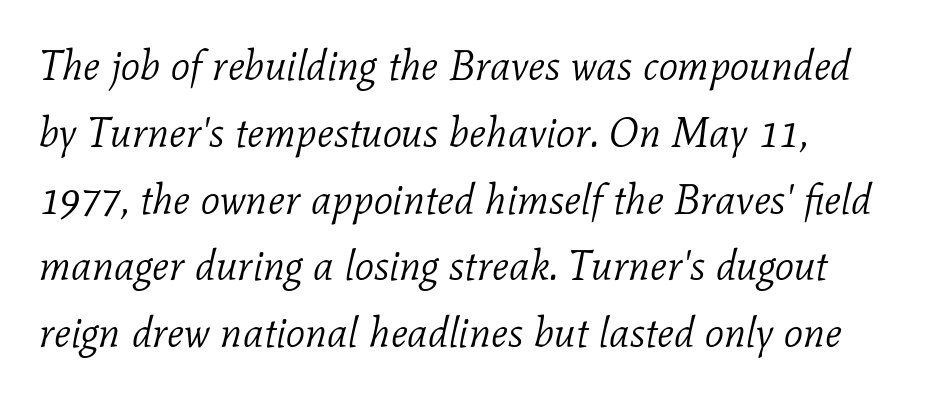
Unbolded letterforms with no extra heft. Is the block centered? No — it sits flush against the left margin. The rendering applies a slant to the glyphs. Observe the ordinary spacing: letters are neighbours, not strangers.
